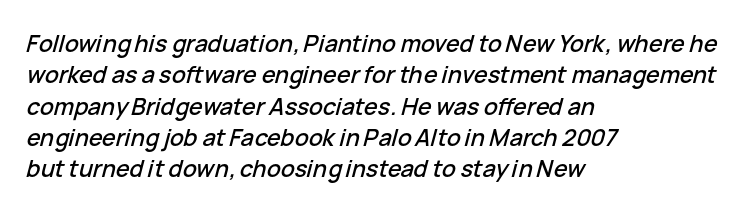
Q: Is the text italic (slanted)? A: Yes, it leans right by about 15 degrees.
Q: Is the text underlined? A: No.
Q: How is the paragraph aligned? A: Left-aligned.
Q: Is the spacing between letters normal or unusually wide? A: Normal.
Q: Is the spacing between lines tight, normal or loose? A: Normal.
